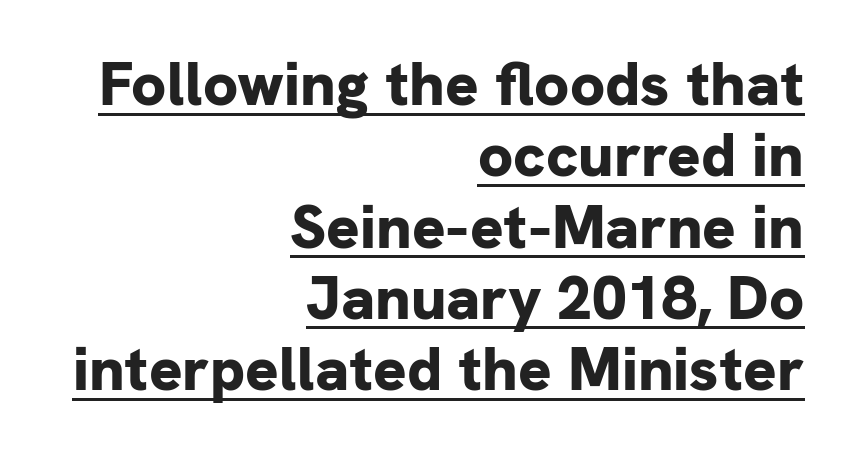
{"serif": "no", "italic": "no", "bold": "yes", "weight": "bold", "width": "normal", "stroke_contrast": "low", "x_height": "medium", "monospaced": "no", "underline": "yes", "align": "right", "line_spacing": "tight", "line_spacing_ratio": 1.15, "letter_spacing": "normal", "letter_spacing_em": 0.0, "glyph_px": 62}
